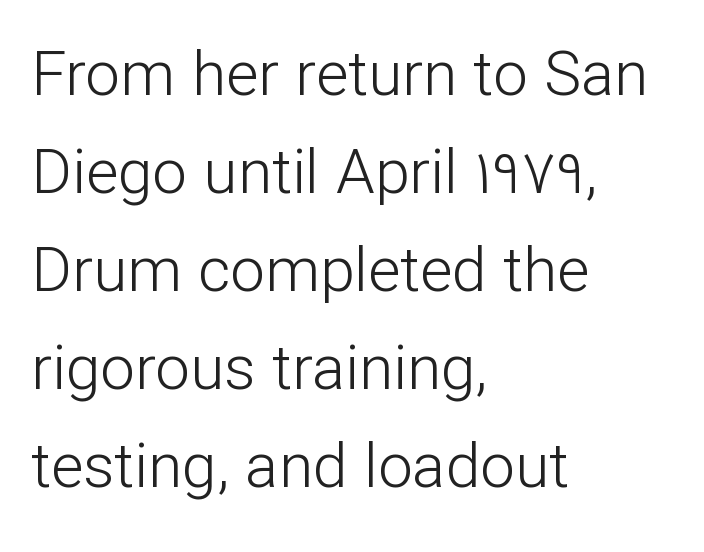
Q: Is the text bold? A: No.
Q: Is the text italic (slanted)? A: No, it is upright.
Q: Is the typeface a serif or a sans-serif typeface? A: Sans-serif.
Q: Is the text underlined? A: No.
Q: How is the paragraph aligned? A: Left-aligned.
Q: Is the spacing between letters normal or unusually wide? A: Normal.
Q: Is the spacing between lines tight, normal or loose? A: Normal.
Q: Width (condensed, normal, or wide)? A: Normal.
Q: Stroke contrast? A: Low.
Q: x-height? A: Medium.
Q: Monospaced? A: No.
